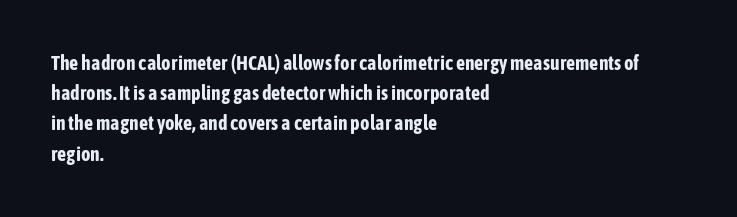
Where is the straight margin? On the left. Between one letter and the next there's only the usual sliver of space. Is there any slant? The stems are plumb. Every letter is thick-stroked: bold, no question.
